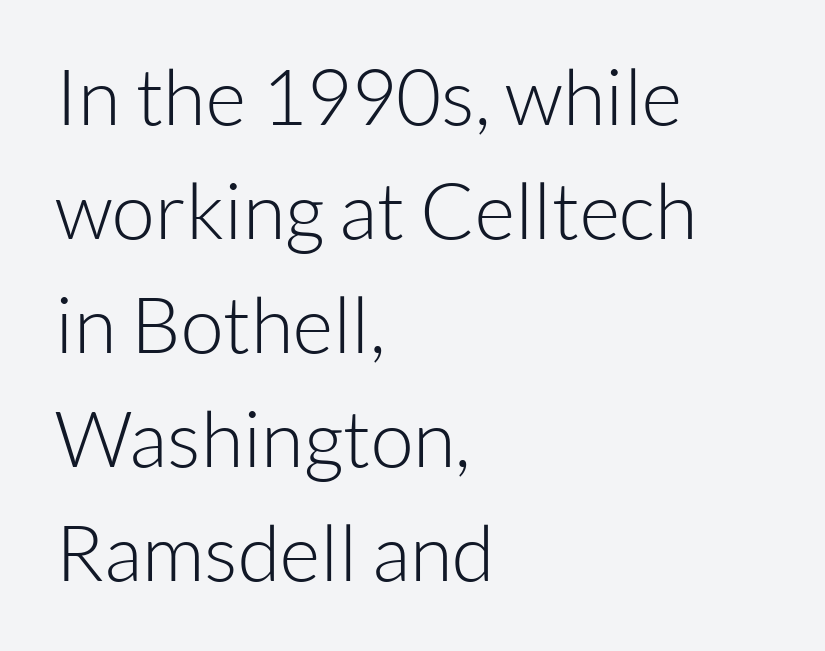
Q: Is the text bold? A: No.
Q: Is the text italic (slanted)? A: No, it is upright.
Q: Is the typeface a serif or a sans-serif typeface? A: Sans-serif.
Q: Is the text underlined? A: No.
Q: How is the paragraph aligned? A: Left-aligned.
Q: Is the spacing between letters normal or unusually wide? A: Normal.
Q: Is the spacing between lines tight, normal or loose? A: Normal.
Q: Width (condensed, normal, or wide)? A: Normal.
Q: Stroke contrast? A: Low.
Q: x-height? A: Medium.
Q: Monospaced? A: No.
